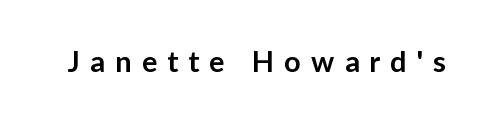
The image shows 29 px semibold sans-serif type, upright; set unusually wide letter spacing (+0.35 em), not underlined; low stroke contrast and a medium x-height.
